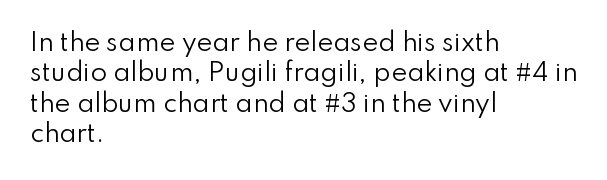
The type sits square on the baseline with zero lean. Only glyphs here, with clear space below each row. This sample is left-justified, so line endings fall wherever the words run out. Nothing unusual about the tracking: characters are spaced as the font intends. No extra ink here — the face is not bold.
